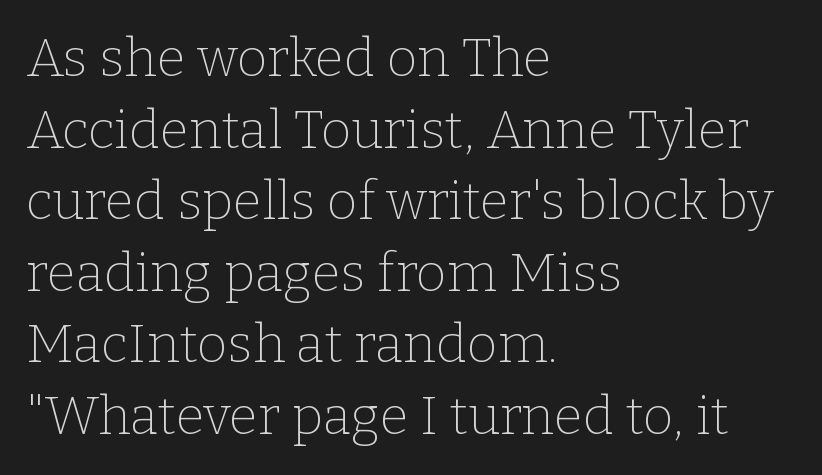
The tracking reads as untouched default to a designer's eye. The space directly below the letters is spotless. A normal amount of white space separates one row of letters from the next. Varying glyph widths throughout — classic text-font behaviour. Observe the serifs anchoring each vertical stroke in this sample. The font's upright variant was chosen for this text.
